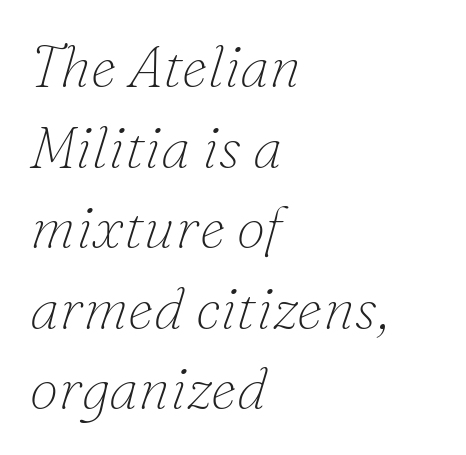
{"serif": "yes", "italic": "yes", "lean": "right", "slant_degrees": 16, "bold": "no", "weight": "thin", "width": "normal", "stroke_contrast": "low", "x_height": "small", "monospaced": "no", "underline": "no", "align": "left", "line_spacing": "normal", "line_spacing_ratio": 1.39, "letter_spacing": "normal", "letter_spacing_em": 0.0, "glyph_px": 58}
